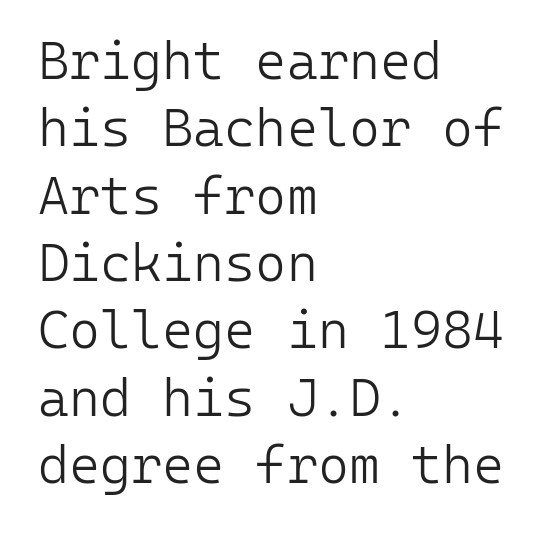
Q: Is the text bold? A: No.
Q: Is the text italic (slanted)? A: No, it is upright.
Q: Is the typeface a serif or a sans-serif typeface? A: Sans-serif.
Q: Is the text underlined? A: No.
Q: How is the paragraph aligned? A: Left-aligned.
Q: Is the spacing between letters normal or unusually wide? A: Normal.
Q: Is the spacing between lines tight, normal or loose? A: Normal.
Q: Width (condensed, normal, or wide)? A: Normal.
Q: Stroke contrast? A: Low.
Q: x-height? A: Medium.
Q: Monospaced? A: Yes.
